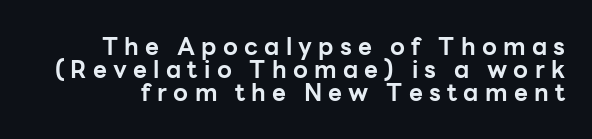
{"italic": "no", "bold": "yes", "underline": "no", "line_spacing": "tight", "line_spacing_ratio": 0.95, "letter_spacing": "wide", "letter_spacing_em": 0.26, "glyph_px": 24}
